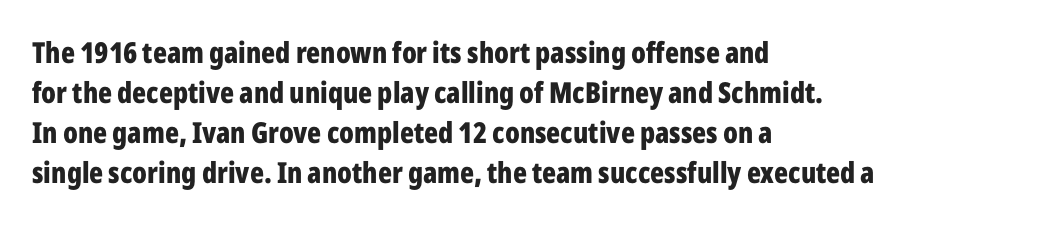
Q: Is the text bold? A: Yes.
Q: Is the text italic (slanted)? A: No, it is upright.
Q: Is the typeface a serif or a sans-serif typeface? A: Sans-serif.
Q: Is the text underlined? A: No.
Q: How is the paragraph aligned? A: Left-aligned.
Q: Is the spacing between letters normal or unusually wide? A: Normal.
Q: Is the spacing between lines tight, normal or loose? A: Normal.
Q: Width (condensed, normal, or wide)? A: Condensed.
Q: Stroke contrast? A: Low.
Q: x-height? A: Medium.
Q: Monospaced? A: No.
